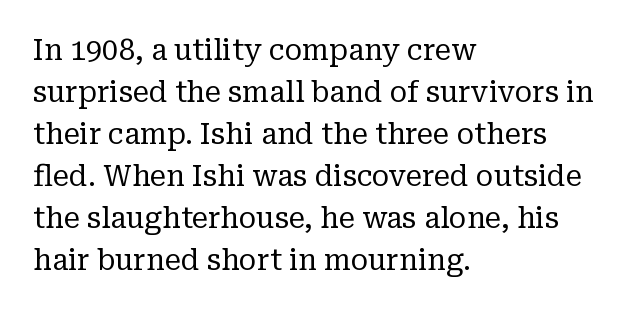
The image shows 29 px regular-weight serif type, upright; set left-aligned, normal line spacing (1.45x), normal letter spacing, not underlined; low stroke contrast and a medium x-height.
